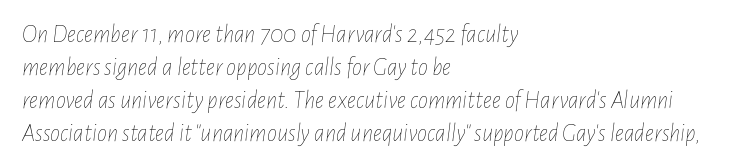
{"italic": "yes", "lean": "right", "slant_degrees": 7, "bold": "no", "underline": "no", "align": "left", "line_spacing": "normal", "line_spacing_ratio": 1.32, "letter_spacing": "normal", "letter_spacing_em": 0.0, "glyph_px": 25}
